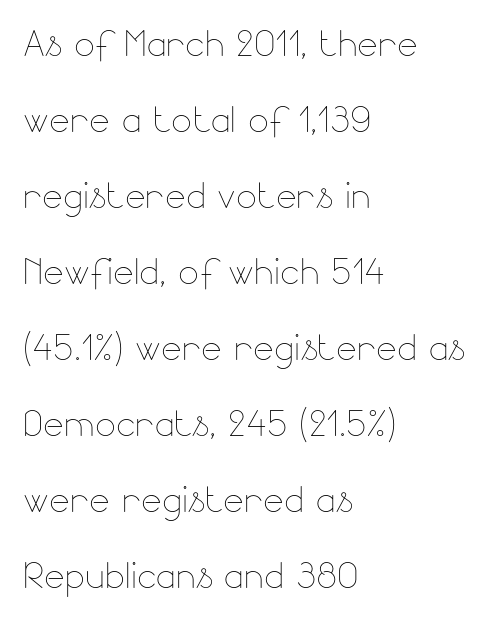
{"italic": "no", "bold": "no", "weight": "thin", "width": "normal", "stroke_contrast": "low", "x_height": "small", "monospaced": "no", "underline": "no", "align": "left", "line_spacing": "normal", "line_spacing_ratio": 1.55, "letter_spacing": "normal", "letter_spacing_em": 0.0, "glyph_px": 49}
